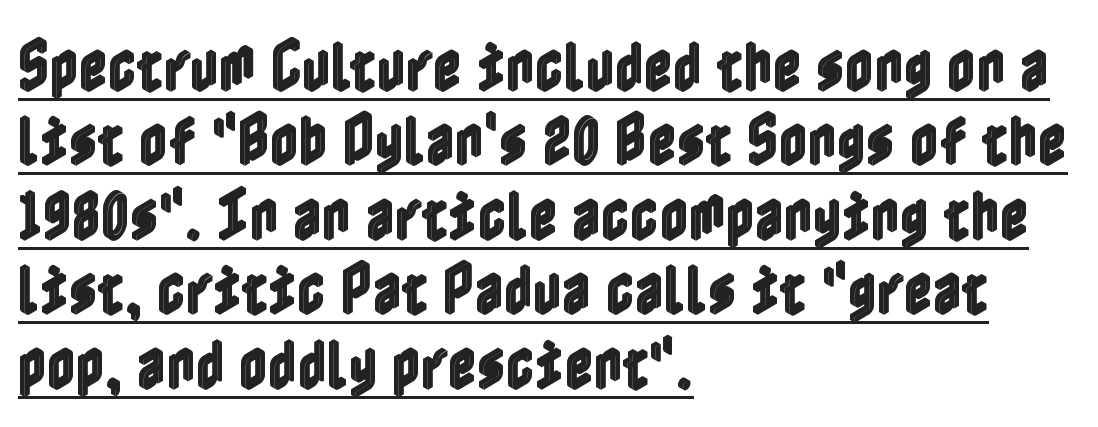
Casual observation: everything's shoved over to the left. Normally led — the rows are evenly, conventionally spaced. Is there any slant? The stems are plumb. The sample's only ornament is a line tracing under the words. Short note: letters normally spaced.
